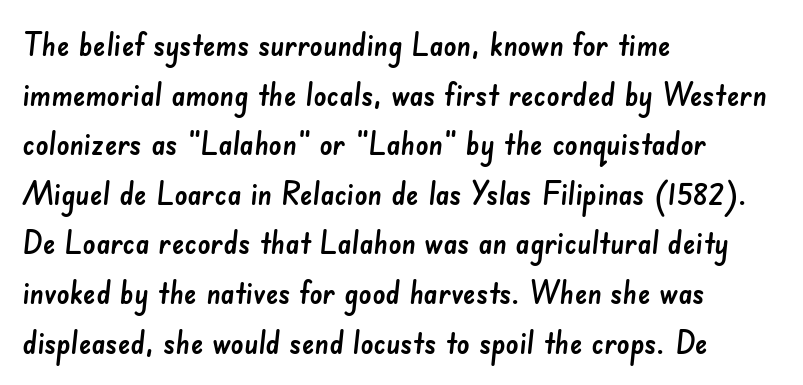
Q: Is the typeface a serif or a sans-serif typeface? A: Sans-serif.
Q: Is the text underlined? A: No.
Q: How is the paragraph aligned? A: Left-aligned.
Q: Is the spacing between letters normal or unusually wide? A: Normal.
Q: Is the spacing between lines tight, normal or loose? A: Normal.
Q: Width (condensed, normal, or wide)? A: Normal.
Q: Stroke contrast? A: Low.
Q: x-height? A: Small.
Q: Monospaced? A: No.
